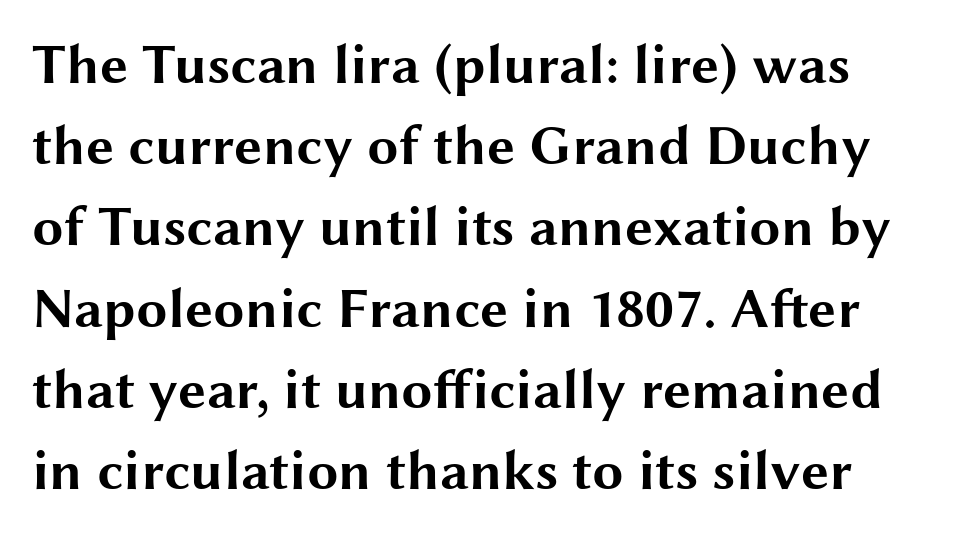
The rendering keeps characters at their native spacing. Character widths vary here, with narrow letters taking less room than wide ones. Type style note: lacks serifs. Each row of text sits above clean, open space.
